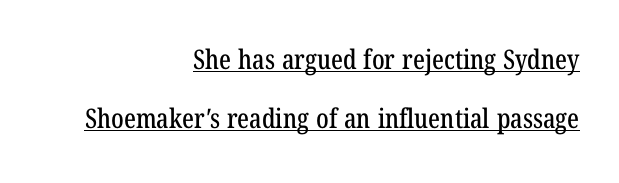
Q: Is the text underlined? A: Yes.
Q: How is the paragraph aligned? A: Right-aligned.
Q: Is the spacing between letters normal or unusually wide? A: Normal.
Q: Is the spacing between lines tight, normal or loose? A: Loose.
